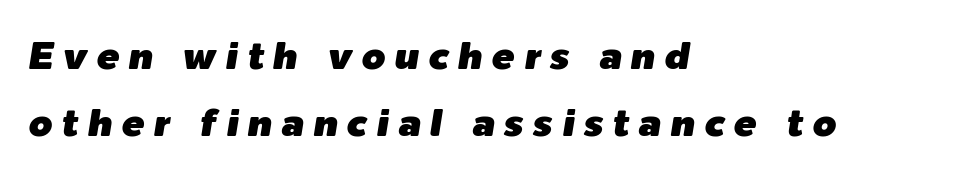
Designer's note — italics engaged. Think of a printed novel: that variable character pitch is what you see here. Horizontally, the lines are justified to the leading edge only. Does extra space separate the letters? Yes, quite a lot of it. Only glyphs here, with clear space below each row.
